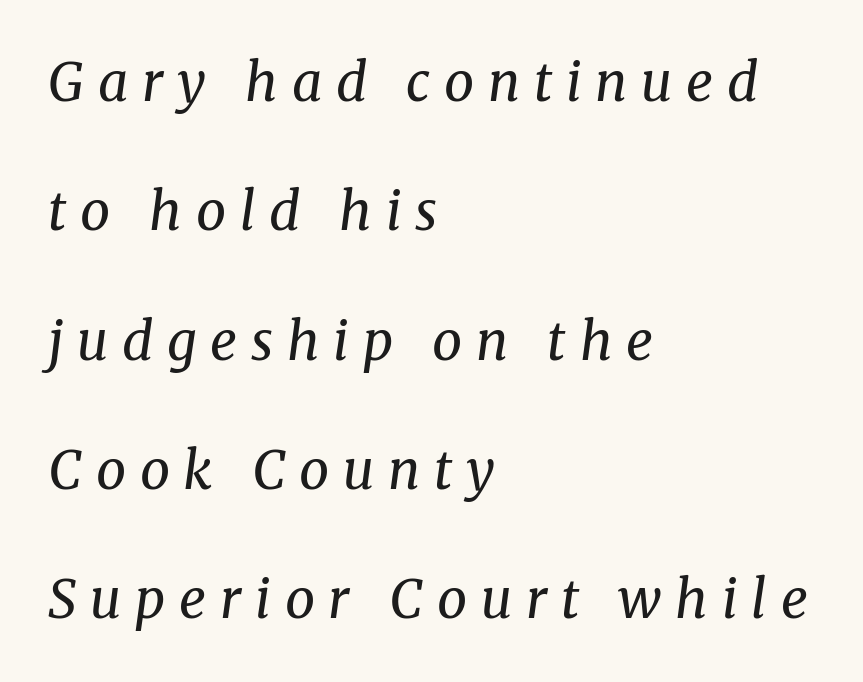
Q: Is the text bold? A: No.
Q: Is the text italic (slanted)? A: Yes, it leans right by about 8 degrees.
Q: Is the typeface a serif or a sans-serif typeface? A: Serif.
Q: Is the text underlined? A: No.
Q: How is the paragraph aligned? A: Left-aligned.
Q: Is the spacing between letters normal or unusually wide? A: Unusually wide.
Q: Is the spacing between lines tight, normal or loose? A: Loose.
Q: Width (condensed, normal, or wide)? A: Normal.
Q: Stroke contrast? A: Medium.
Q: x-height? A: Medium.
Q: Monospaced? A: No.
